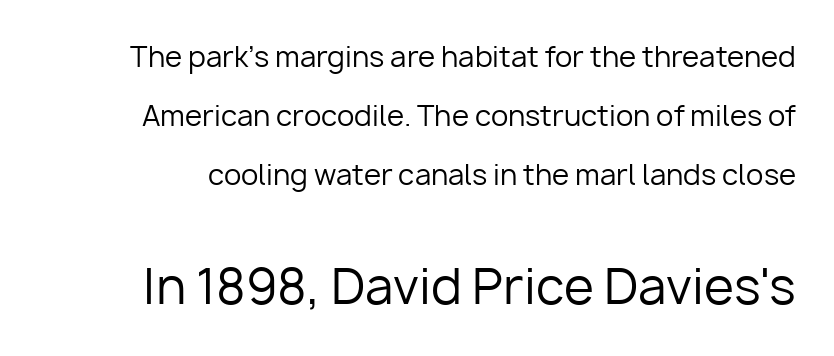
Q: Is the text bold? A: No.
Q: Is the text italic (slanted)? A: No, it is upright.
Q: Is the typeface a serif or a sans-serif typeface? A: Sans-serif.
Q: Is the text underlined? A: No.
Q: Is the spacing between letters normal or unusually wide? A: Normal.
Q: Is the spacing between lines tight, normal or loose? A: Loose.
Q: Which block of text is set in a larger size, the first (top) or the second (bottom)? A: The second (bottom) one.
Q: Width (condensed, normal, or wide)? A: Normal.
Q: Stroke contrast? A: Low.
Q: x-height? A: Medium.
Q: Monospaced? A: No.
